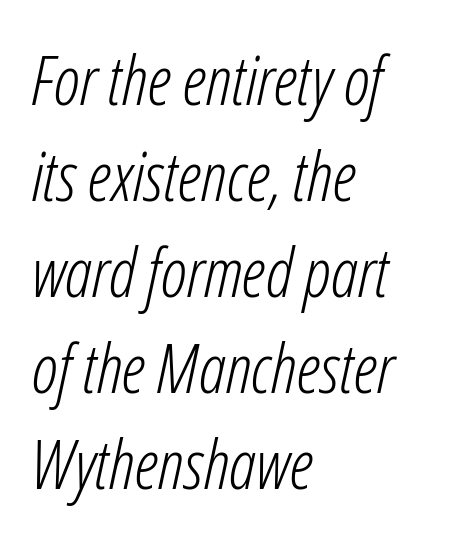
{"italic": "yes", "lean": "right", "slant_degrees": 12, "bold": "no", "weight": "light", "width": "condensed", "stroke_contrast": "low", "x_height": "medium", "monospaced": "no", "underline": "no", "align": "left", "line_spacing": "normal", "line_spacing_ratio": 1.41, "letter_spacing": "normal", "letter_spacing_em": 0.0, "glyph_px": 68}
